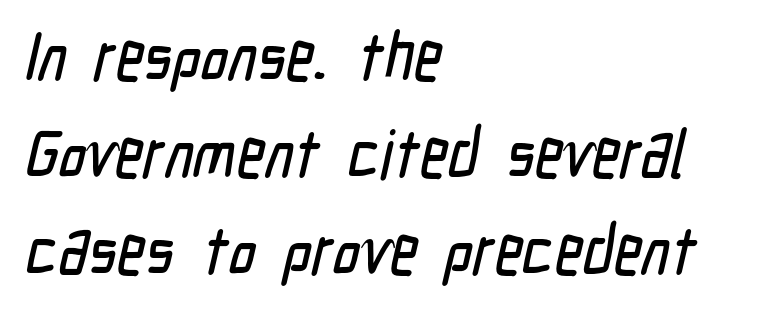
{"serif": "no", "width": "condensed", "stroke_contrast": "low", "x_height": "medium", "monospaced": "no", "underline": "no", "align": "left", "line_spacing": "normal", "line_spacing_ratio": 1.43, "letter_spacing": "normal", "letter_spacing_em": 0.0, "glyph_px": 68}
